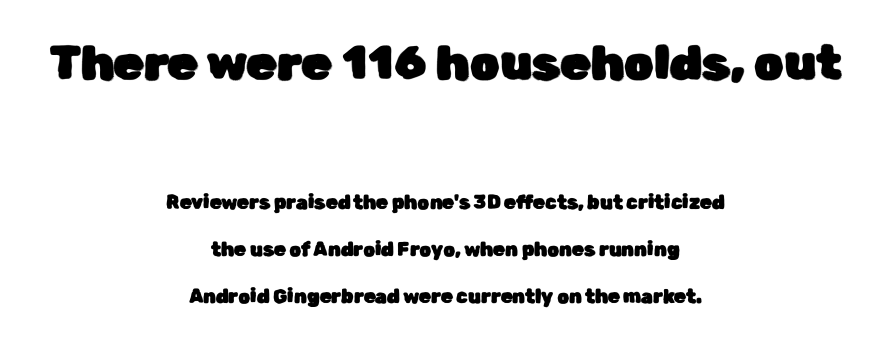
Q: Is the text italic (slanted)? A: No, it is upright.
Q: Is the typeface a serif or a sans-serif typeface? A: Sans-serif.
Q: Is the text underlined? A: No.
Q: How is the paragraph aligned? A: Centered.
Q: Is the spacing between letters normal or unusually wide? A: Normal.
Q: Is the spacing between lines tight, normal or loose? A: Loose.
Q: Which block of text is set in a larger size, the first (top) or the second (bottom)? A: The first (top) one.
Q: Width (condensed, normal, or wide)? A: Normal.
Q: Stroke contrast? A: Low.
Q: x-height? A: Medium.
Q: Monospaced? A: No.
